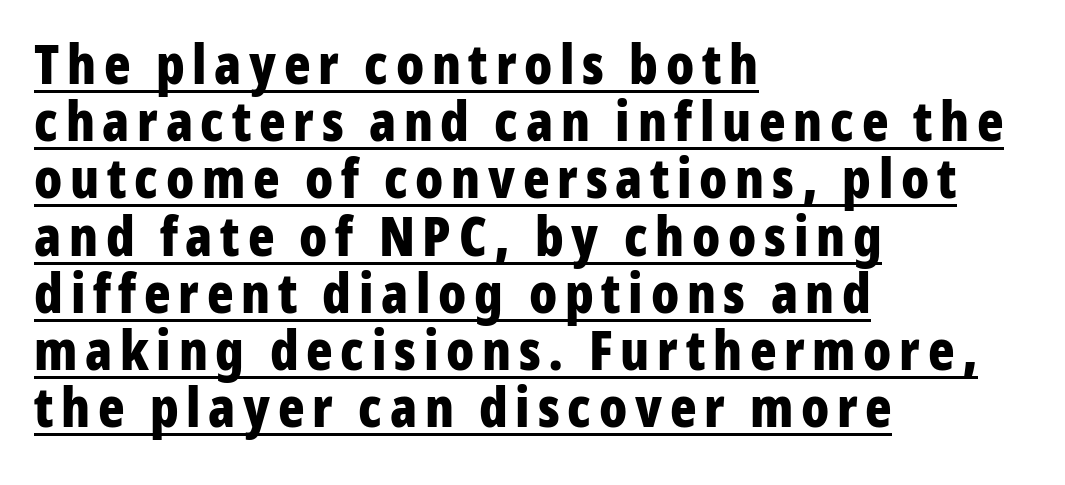
The space between consecutive lines is stingy. A roman cut, with each character standing at attention. Serif or sans? Sans — the stroke terminals are bare. A typesetter would call this proportional, since set widths differ per character. Heavy, bold letterforms. Typeset ragged right — the left edge is the straight one.
